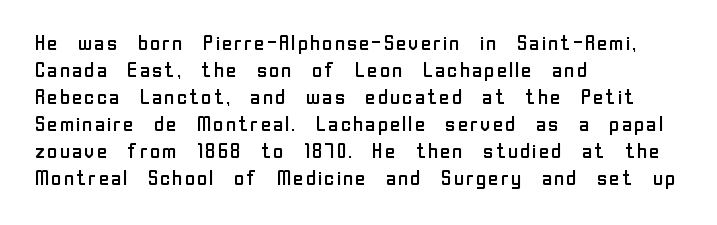
Q: Is the text bold? A: No.
Q: Is the text italic (slanted)? A: No, it is upright.
Q: Is the text underlined? A: No.
Q: How is the paragraph aligned? A: Left-aligned.
Q: Is the spacing between letters normal or unusually wide? A: Normal.
Q: Is the spacing between lines tight, normal or loose? A: Normal.
